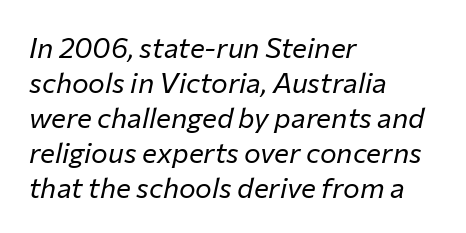
{"italic": "yes", "lean": "right", "slant_degrees": 12, "bold": "no", "weight": "regular", "width": "normal", "stroke_contrast": "low", "x_height": "medium", "monospaced": "no", "underline": "no", "align": "left", "line_spacing": "normal", "line_spacing_ratio": 1.25, "letter_spacing": "normal", "letter_spacing_em": 0.0, "glyph_px": 28}
